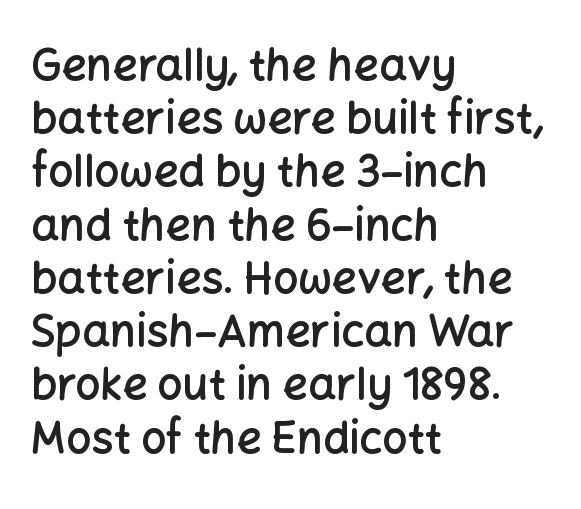
{"serif": "no", "italic": "no", "bold": "semi", "weight": "semibold", "width": "normal", "stroke_contrast": "low", "x_height": "medium", "monospaced": "no", "underline": "no", "align": "left", "line_spacing_ratio": 1.21, "letter_spacing": "normal", "letter_spacing_em": 0.0, "glyph_px": 44}
